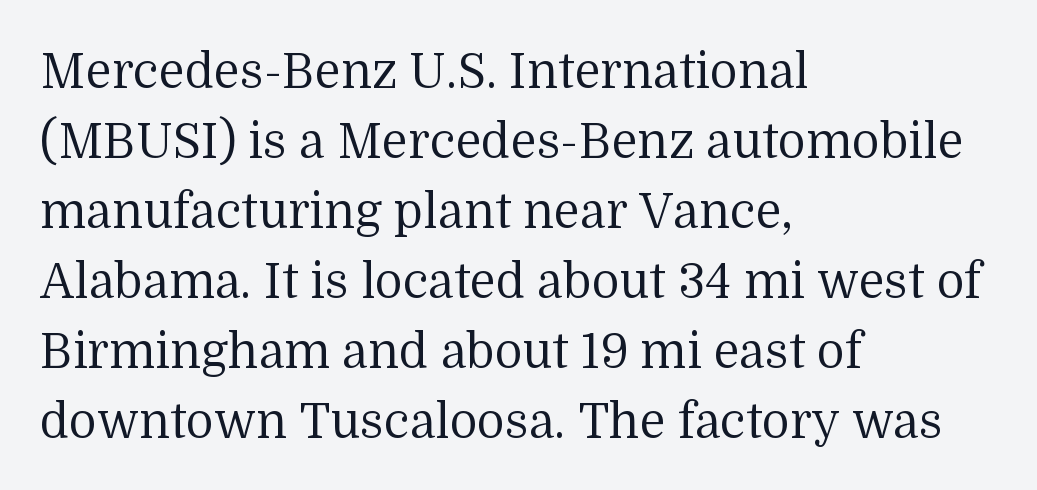
Descenders are the only things crossing below the line. Is this a fixed-width face? No — the glyphs have proportional, varying widths. A quiet, ordinary-to-light weight characterises the typeface. These lines stack with their left ends in a neat column.
